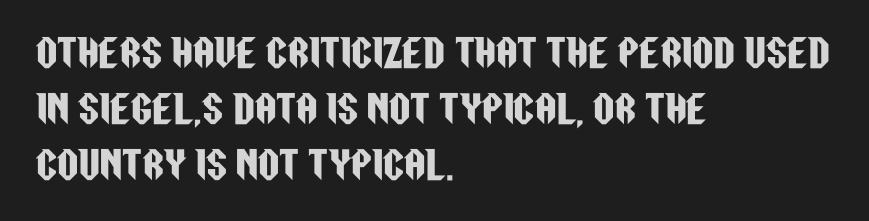
When letters stand straight like this, we call the style roman or upright. Tracking here is standard; glyphs follow each other at the usual distance. The glyphs are unaccompanied by any horizontal stroke below them. The paragraph shown leans on its left margin. The rendering uses a moderate line-height, typical for paragraphs. Here the designer chose a conventional face with non-uniform glyph widths.
